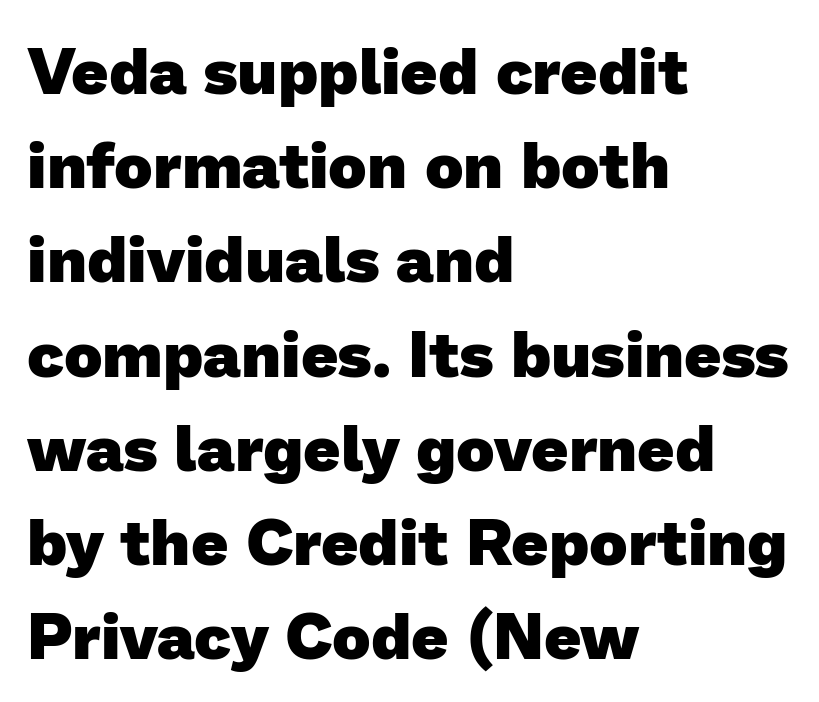
Q: Is the text bold? A: Yes.
Q: Is the typeface a serif or a sans-serif typeface? A: Sans-serif.
Q: Is the text underlined? A: No.
Q: How is the paragraph aligned? A: Left-aligned.
Q: Is the spacing between letters normal or unusually wide? A: Normal.
Q: Is the spacing between lines tight, normal or loose? A: Normal.
Q: Width (condensed, normal, or wide)? A: Normal.
Q: Stroke contrast? A: Low.
Q: x-height? A: Medium.
Q: Monospaced? A: No.
